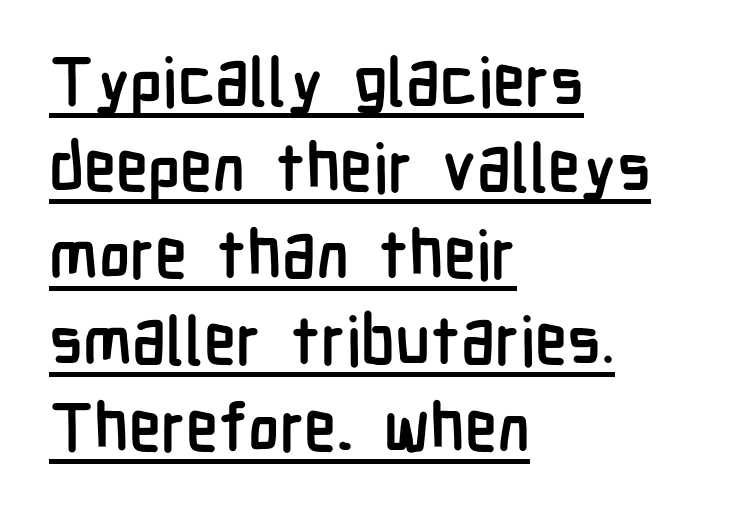
This block has exactly the height ordinary leading produces. Does extra space separate the letters? No, they use regular spacing. I'd call this a sans setting — the letters go barefoot. The strokes are fattened all the way to bold. Do the characters align in a grid? No, the font is proportional. Characters remain perfectly vertical along every line.
